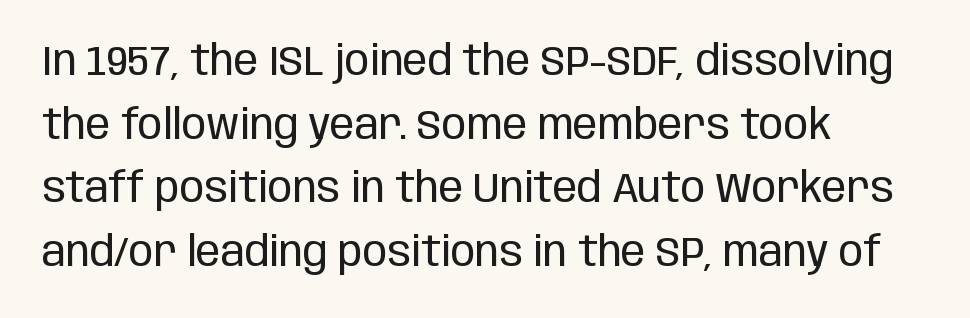
The image shows 41 px regular-weight, condensed sans-serif type, upright; set left-aligned, normal line spacing (1.55x), normal letter spacing, not underlined; low stroke contrast and a large x-height.
